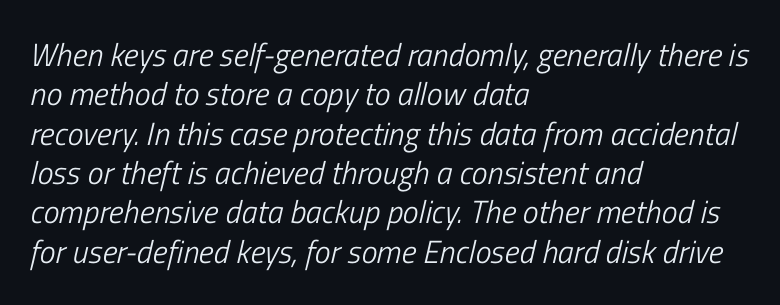
The image shows 32 px light, condensed type, italic (leaning right); set left-aligned, line spacing 1.23x, normal letter spacing, not underlined; low stroke contrast and a medium x-height.
